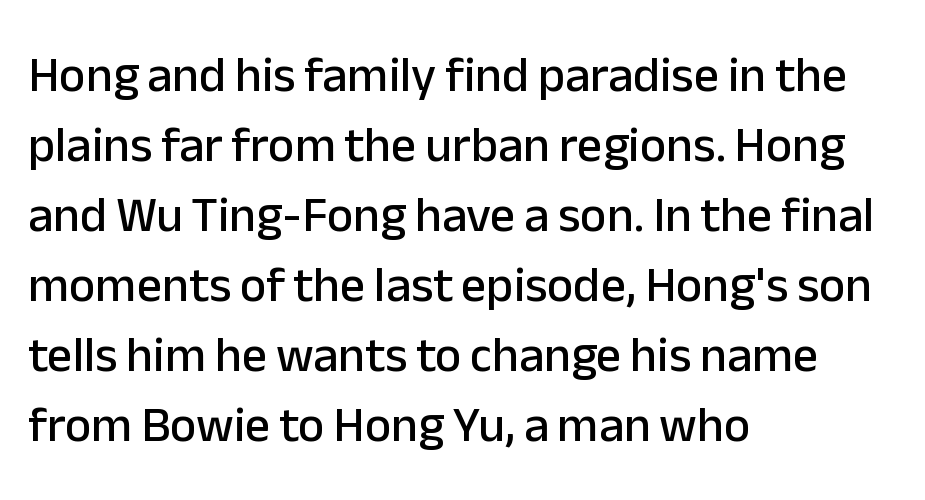
The image shows 50 px sans-serif type, upright; set left-aligned, normal line spacing (1.4x), normal letter spacing, not underlined; low stroke contrast and a medium x-height.
